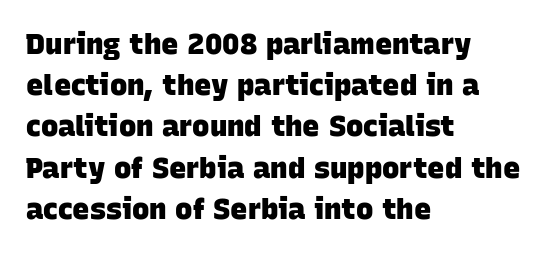
{"serif": "no", "bold": "yes", "weight": "heavy", "width": "normal", "stroke_contrast": "low", "x_height": "large", "monospaced": "no", "underline": "no", "align": "left", "line_spacing": "normal", "line_spacing_ratio": 1.42, "letter_spacing": "normal", "letter_spacing_em": 0.0, "glyph_px": 29}
